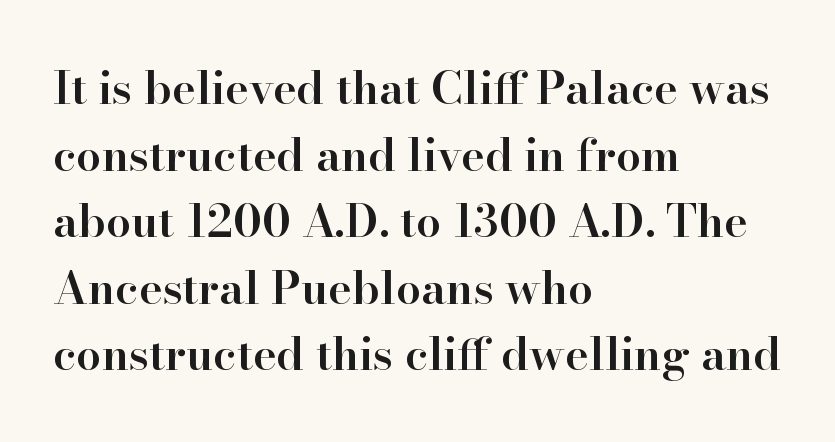
The image shows 45 px semibold serif type, upright; set left-aligned, normal line spacing (1.48x), normal letter spacing, not underlined; high stroke contrast and a small x-height.
